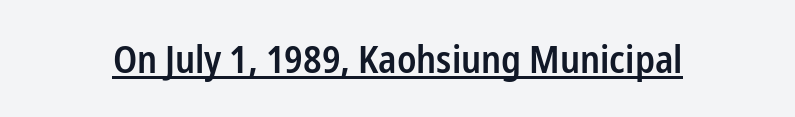
{"serif": "no", "italic": "no", "bold": "semi", "weight": "semibold", "width": "condensed", "stroke_contrast": "low", "x_height": "medium", "monospaced": "no", "underline": "yes", "letter_spacing": "normal", "letter_spacing_em": 0.0, "glyph_px": 38}
